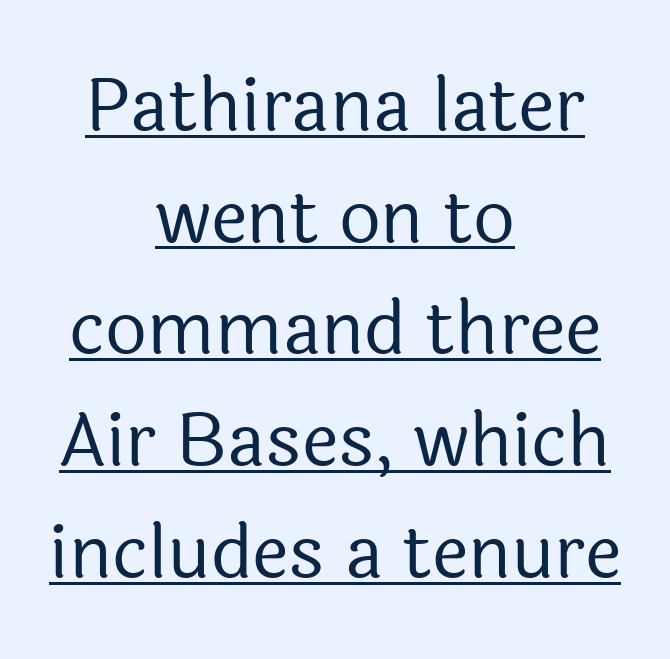
A typesetter would mark this as roman, not italic. Look at the bottom of the vertical strokes: they stop flat, with no serifs. These glyphs show unthickened strokes, regular width or finer. This sample has the flowing, uneven cadence of proportional lettering.
